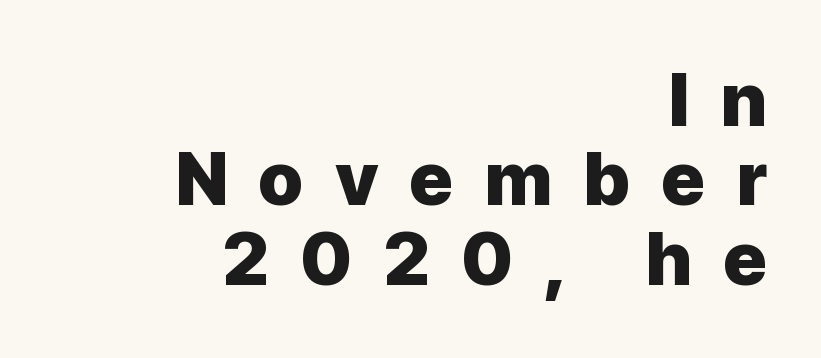
{"serif": "no", "italic": "no", "bold": "yes", "weight": "heavy", "width": "normal", "stroke_contrast": "low", "x_height": "medium", "monospaced": "no", "underline": "no", "align": "right", "line_spacing": "tight", "line_spacing_ratio": 1.06, "letter_spacing": "wide", "letter_spacing_em": 0.41, "glyph_px": 75}
